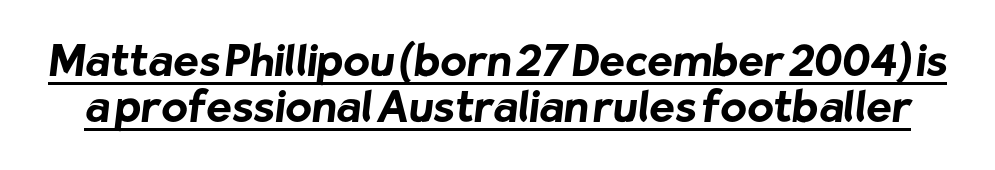
Does the weight exceed regular? Yes, all the way to bold. The space between consecutive lines is stingy. The passage shown has conventional tracking throughout. Honestly, the underline is the first thing you notice here. You could not count columns in this text — the font is proportionally spaced.
